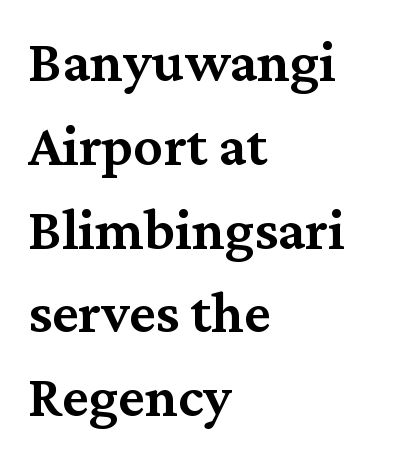
The horizontal fit of the characters is conventional and even. Small tapered or slab feet sit at the stroke ends, so this counts as serif. Posture: upright roman. The gap between lines stays unmarked. Casual observation: everything's shoved over to the left.
